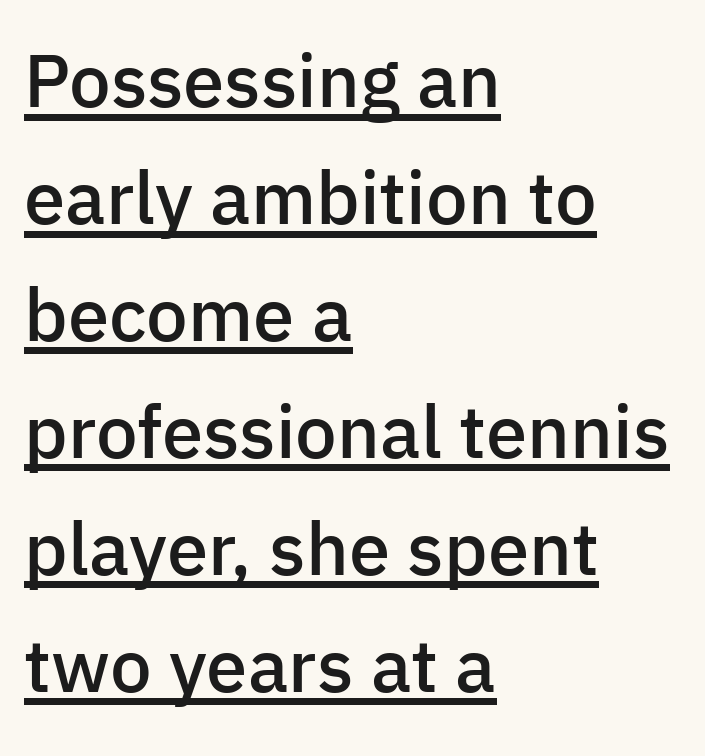
Does the lettering tilt? It doesn't — this is upright. A typesetter would call this zero additional tracking. Each glyph is drawn with semibold strokes, heavier than normal yet not fully bold. These lines are rendered in a variable-pitch font. The glyphs in this specimen are sans serif.
